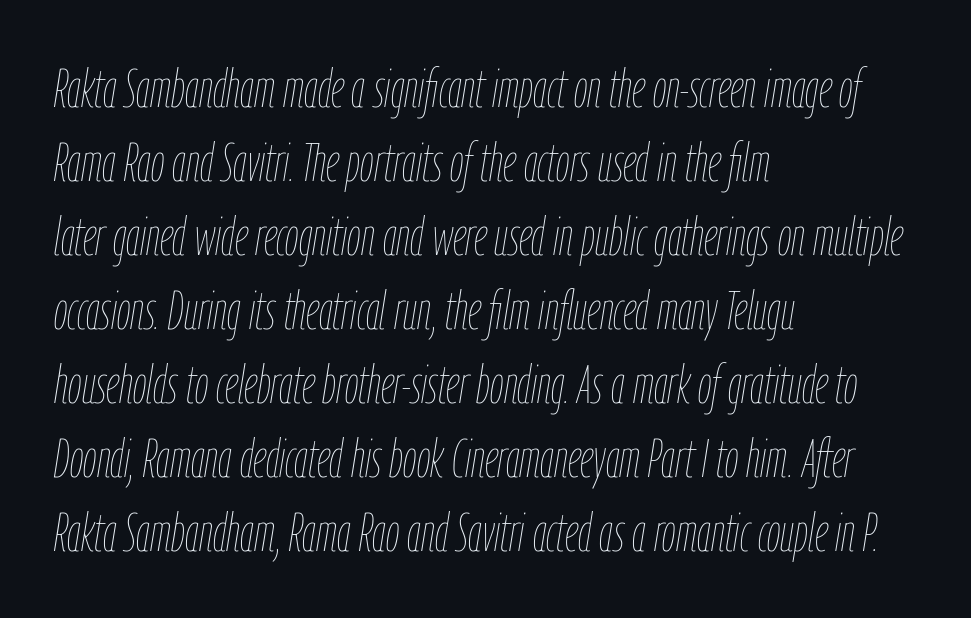
The axis of the letterforms is tilted away from vertical. One-word summary of the alignment: left. Anything drawn beneath the words? Only blank space. Normally led — the rows are evenly, conventionally spaced.
